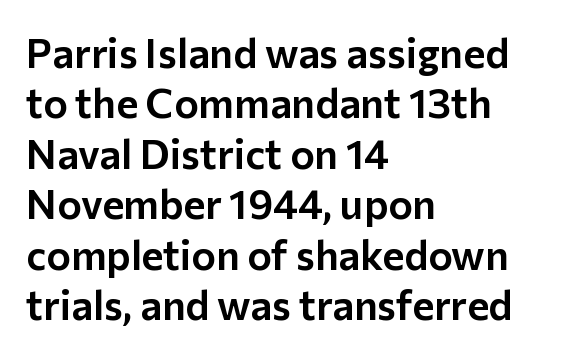
{"serif": "no", "italic": "no", "width": "normal", "stroke_contrast": "low", "x_height": "medium", "monospaced": "no", "underline": "no", "align": "left", "line_spacing_ratio": 1.23, "letter_spacing": "normal", "letter_spacing_em": 0.0, "glyph_px": 41}
